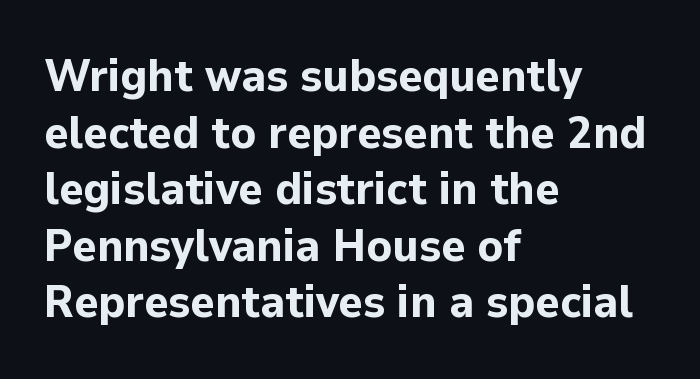
The image shows 46 px bold sans-serif type, upright; set left-aligned, line spacing 1.23x, normal letter spacing, not underlined; low stroke contrast and a medium x-height.
